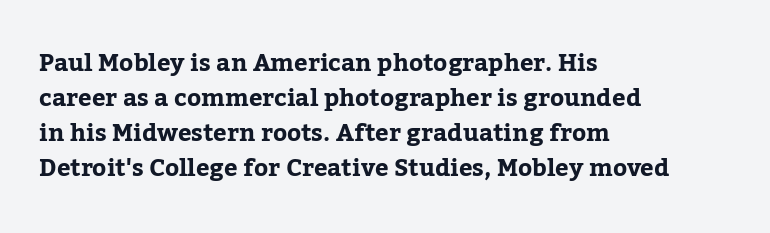
The image shows 24 px text type, upright; set left-aligned, normal line spacing (1.46x), normal letter spacing, not underlined.
